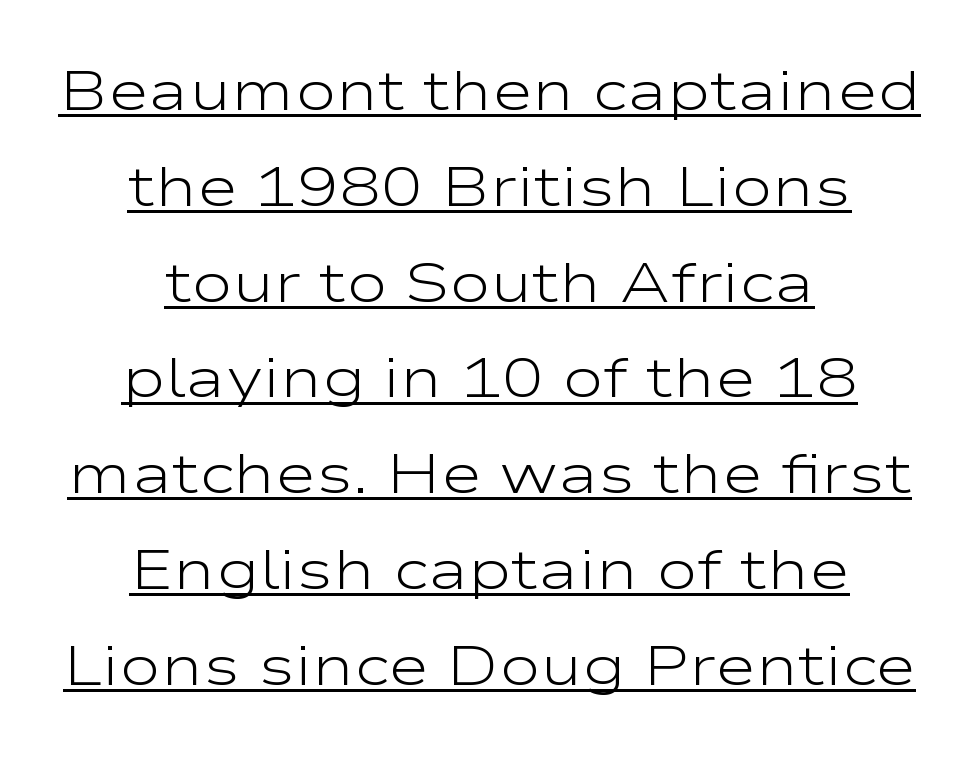
Q: Is the text bold? A: No.
Q: Is the text italic (slanted)? A: No, it is upright.
Q: Is the typeface a serif or a sans-serif typeface? A: Sans-serif.
Q: Is the text underlined? A: Yes.
Q: How is the paragraph aligned? A: Centered.
Q: Is the spacing between letters normal or unusually wide? A: Normal.
Q: Width (condensed, normal, or wide)? A: Wide.
Q: Stroke contrast? A: Low.
Q: x-height? A: Medium.
Q: Monospaced? A: No.
